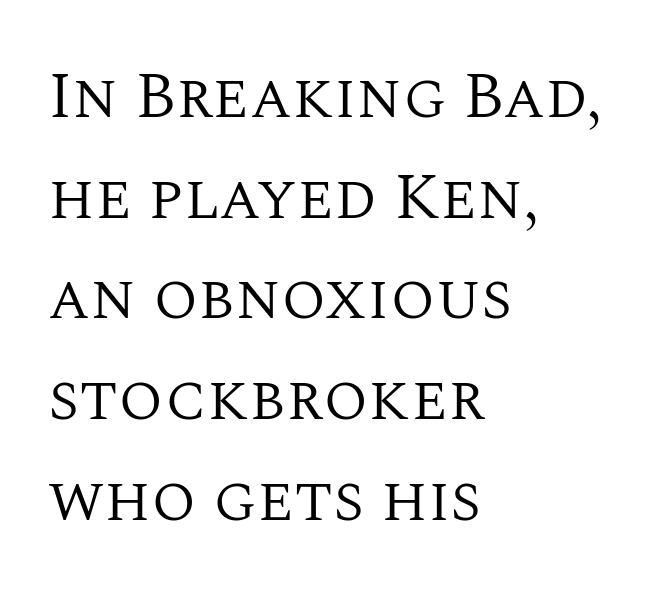
The image shows 65 px regular-weight serif type, upright; set left-aligned, normal line spacing (1.55x), normal letter spacing, not underlined; medium stroke contrast and a large x-height.
